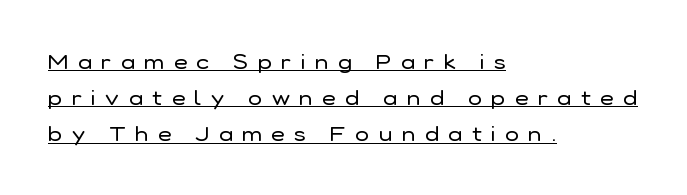
The image shows 21 px text type, upright; set left-aligned, line spacing 1.72x, unusually wide letter spacing (+0.45 em), underlined.
